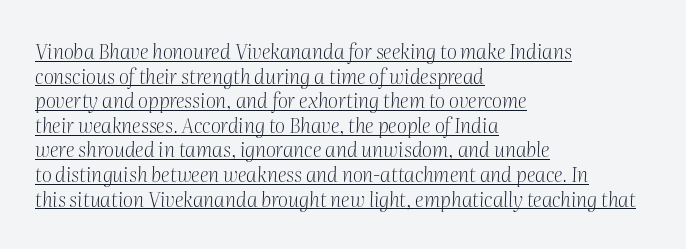
Nothing unusual about the tracking: characters are spaced as the font intends. If you drew a line through each stem, it would be angled. A typographer would call this underscored text. No extra ink here — the face is not bold. Is the block centered? No — it sits flush against the left margin.
